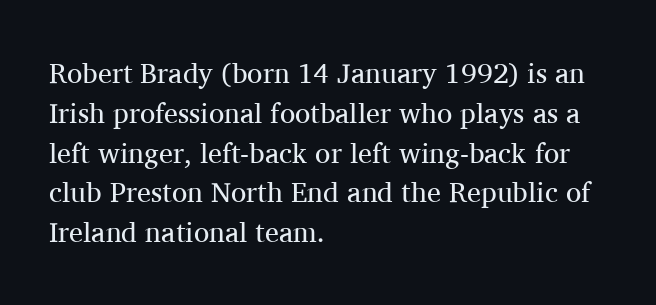
Q: Is the text bold? A: No.
Q: Is the text italic (slanted)? A: No, it is upright.
Q: Is the typeface a serif or a sans-serif typeface? A: Serif.
Q: Is the text underlined? A: No.
Q: How is the paragraph aligned? A: Left-aligned.
Q: Is the spacing between letters normal or unusually wide? A: Normal.
Q: Is the spacing between lines tight, normal or loose? A: Normal.
Q: Width (condensed, normal, or wide)? A: Normal.
Q: Stroke contrast? A: Medium.
Q: x-height? A: Medium.
Q: Monospaced? A: No.
